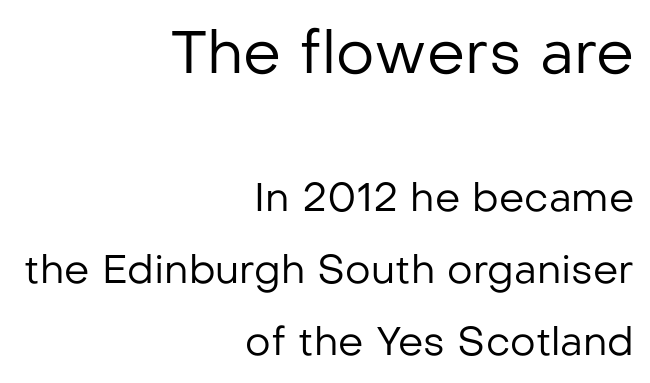
{"serif": "no", "italic": "no", "bold": "no", "weight": "regular", "width": "normal", "stroke_contrast": "low", "x_height": "medium", "monospaced": "no", "underline": "no", "align": "right", "line_spacing_ratio": 1.81, "letter_spacing": "normal", "letter_spacing_em": 0.0, "larger_block": "first", "size_ratio": 1.5, "glyph_px": 60}
